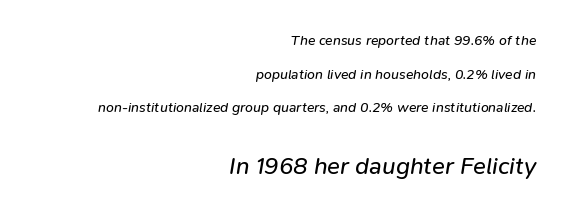
{"italic": "yes", "lean": "right", "slant_degrees": 9, "bold": "no", "underline": "no", "align": "right", "line_spacing": "loose", "line_spacing_ratio": 2.41, "letter_spacing": "normal", "letter_spacing_em": 0.0, "larger_block": "second", "size_ratio": 1.71, "glyph_px": 24}
